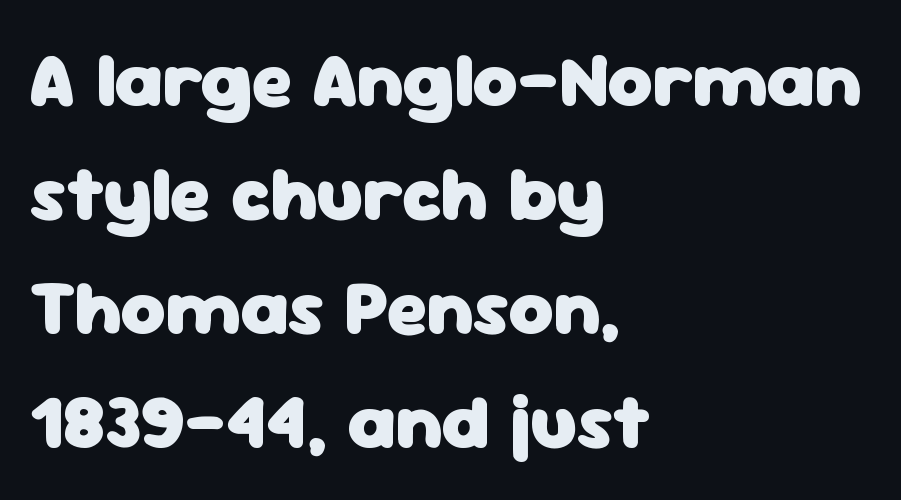
{"serif": "no", "italic": "no", "bold": "yes", "weight": "heavy", "width": "normal", "stroke_contrast": "low", "x_height": "medium", "monospaced": "no", "underline": "no", "align": "left", "line_spacing": "normal", "line_spacing_ratio": 1.48, "letter_spacing": "normal", "letter_spacing_em": 0.0, "glyph_px": 77}
